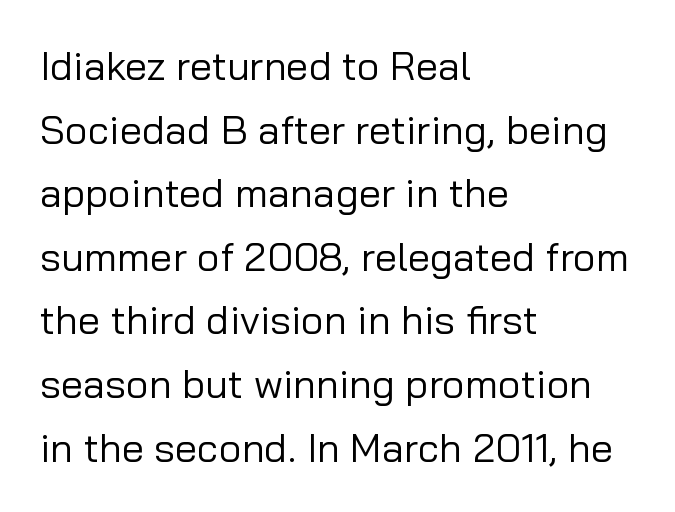
Q: Is the text bold? A: No.
Q: Is the text italic (slanted)? A: No, it is upright.
Q: Is the typeface a serif or a sans-serif typeface? A: Sans-serif.
Q: Is the text underlined? A: No.
Q: How is the paragraph aligned? A: Left-aligned.
Q: Is the spacing between letters normal or unusually wide? A: Normal.
Q: Is the spacing between lines tight, normal or loose? A: Normal.
Q: Width (condensed, normal, or wide)? A: Normal.
Q: Stroke contrast? A: Low.
Q: x-height? A: Medium.
Q: Monospaced? A: No.
